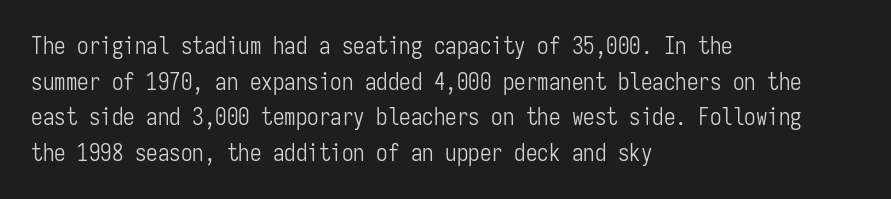
Baseline-to-baseline distance is the conventional proportion of letter height. The passage is arranged the way most books set body copy — flush left. The glyphs are unaccompanied by any horizontal stroke below them. The gaps between neighbouring characters are ordinary and unremarkable.
